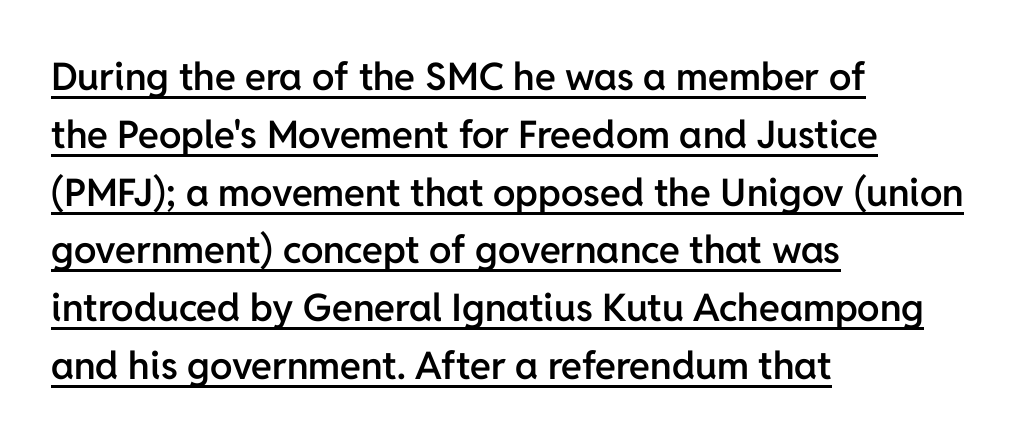
{"serif": "no", "italic": "no", "bold": "semi", "weight": "semibold", "width": "normal", "stroke_contrast": "low", "x_height": "medium", "monospaced": "no", "underline": "yes", "align": "left", "line_spacing": "normal", "line_spacing_ratio": 1.52, "letter_spacing": "normal", "letter_spacing_em": 0.0, "glyph_px": 38}
